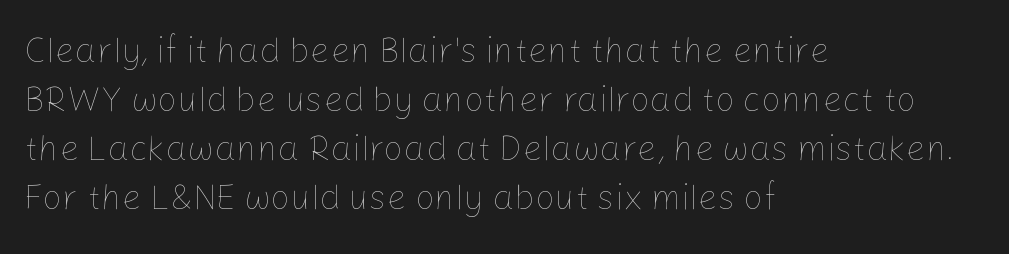
{"italic": "no", "bold": "no", "weight": "thin", "width": "normal", "stroke_contrast": "low", "x_height": "medium", "monospaced": "no", "underline": "no", "align": "left", "line_spacing": "normal", "line_spacing_ratio": 1.4, "letter_spacing": "normal", "letter_spacing_em": 0.0, "glyph_px": 35}
